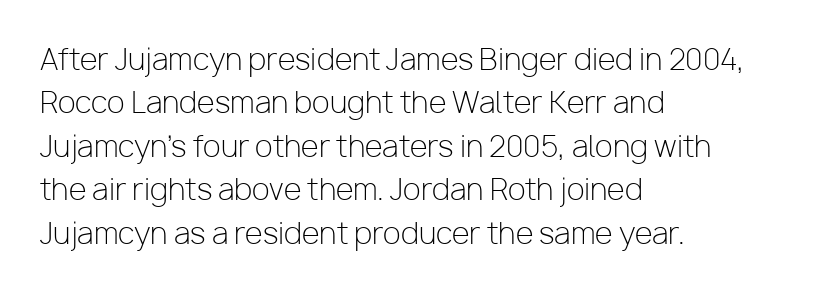
{"serif": "no", "italic": "no", "bold": "no", "weight": "light", "width": "normal", "stroke_contrast": "low", "x_height": "medium", "monospaced": "no", "underline": "no", "align": "left", "line_spacing": "normal", "line_spacing_ratio": 1.5, "letter_spacing": "normal", "letter_spacing_em": 0.0, "glyph_px": 29}
